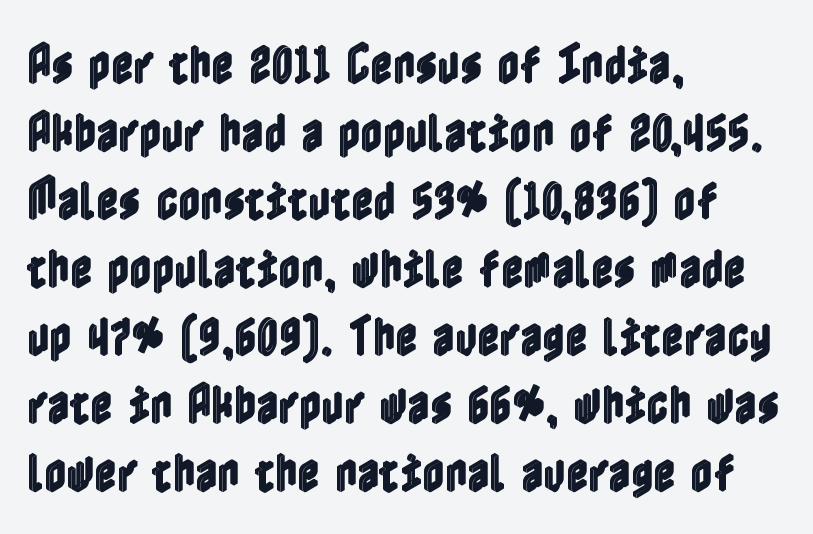
Students, note that the glyphs here touch the page at normal intervals. Posture: upright roman. Each new line begins a customary step beneath the previous one. Typeset ragged right — the left edge is the straight one. Clear beneath every line of the passage.
